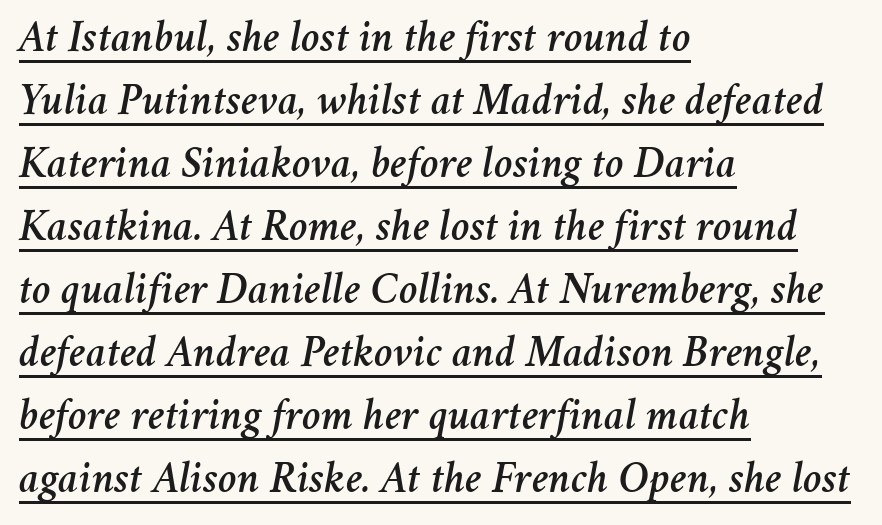
The image shows 45 px text type, italic (leaning right); set left-aligned, normal line spacing (1.4x), normal letter spacing, underlined; medium stroke contrast and a medium x-height.
